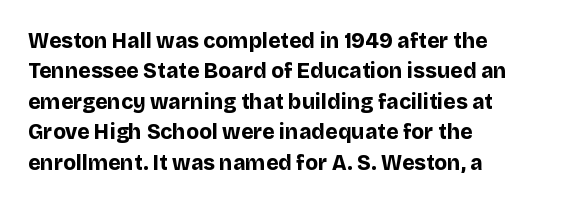
{"italic": "no", "bold": "yes", "underline": "no", "align": "left", "line_spacing": "normal", "line_spacing_ratio": 1.45, "letter_spacing": "normal", "letter_spacing_em": 0.0, "glyph_px": 21}
